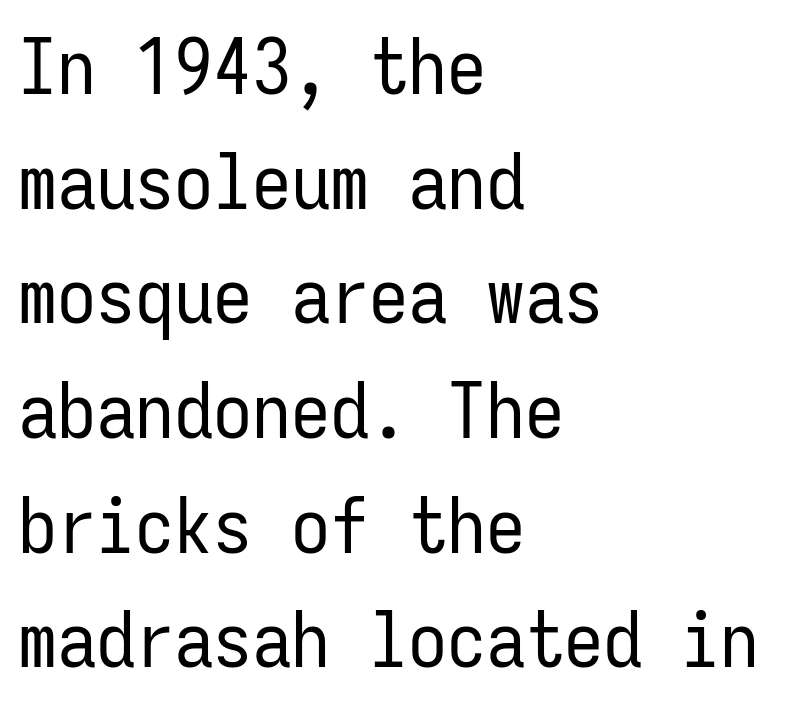
Q: Is the text bold? A: No.
Q: Is the text italic (slanted)? A: No, it is upright.
Q: Is the typeface a serif or a sans-serif typeface? A: Sans-serif.
Q: Is the text underlined? A: No.
Q: How is the paragraph aligned? A: Left-aligned.
Q: Is the spacing between letters normal or unusually wide? A: Normal.
Q: Is the spacing between lines tight, normal or loose? A: Normal.
Q: Width (condensed, normal, or wide)? A: Condensed.
Q: Stroke contrast? A: Low.
Q: x-height? A: Medium.
Q: Monospaced? A: Yes.
